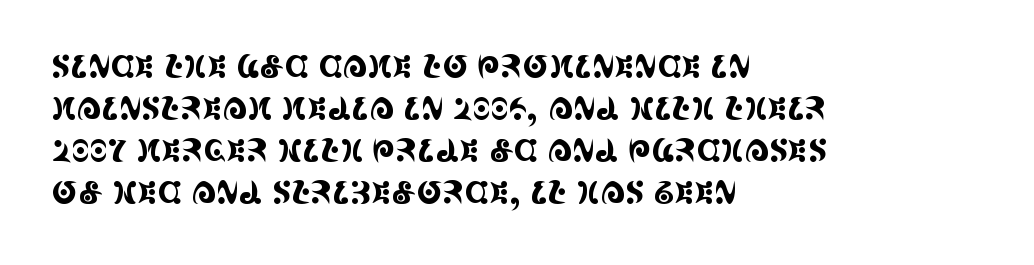
Q: Is the text italic (slanted)? A: No, it is upright.
Q: Is the typeface a serif or a sans-serif typeface? A: Serif.
Q: Is the text underlined? A: No.
Q: How is the paragraph aligned? A: Left-aligned.
Q: Is the spacing between letters normal or unusually wide? A: Normal.
Q: Is the spacing between lines tight, normal or loose? A: Normal.
Q: Width (condensed, normal, or wide)? A: Condensed.
Q: x-height? A: Large.
Q: Monospaced? A: No.
